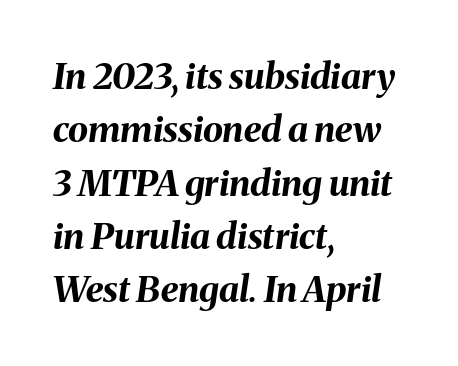
Letter spacing: default. Spacing verdict: proportional, widths tailored to each character. Clear beneath every line of the passage. Italic? Definitely — the glyphs are oblique. Line beginnings align vertically; line endings do not.
